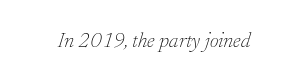
{"italic": "yes", "lean": "right", "slant_degrees": 17, "bold": "no", "underline": "no", "letter_spacing": "normal", "letter_spacing_em": 0.0, "glyph_px": 21}
